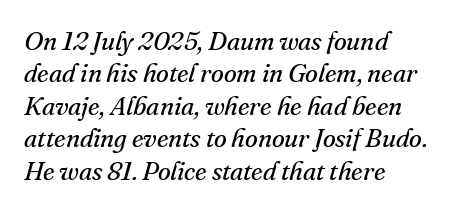
Q: Is the text bold? A: No.
Q: Is the text italic (slanted)? A: Yes, it leans right by about 16 degrees.
Q: Is the text underlined? A: No.
Q: How is the paragraph aligned? A: Left-aligned.
Q: Is the spacing between letters normal or unusually wide? A: Normal.
Q: Is the spacing between lines tight, normal or loose? A: Normal.
